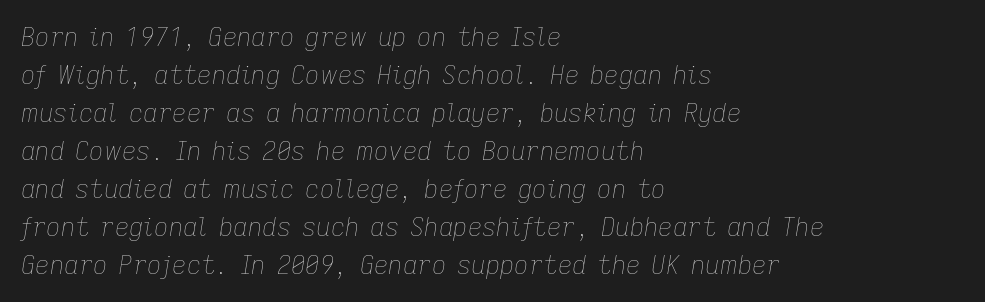
{"italic": "yes", "lean": "right", "slant_degrees": 9, "bold": "no", "underline": "no", "align": "left", "line_spacing": "normal", "line_spacing_ratio": 1.52, "letter_spacing": "normal", "letter_spacing_em": 0.0, "glyph_px": 25}
